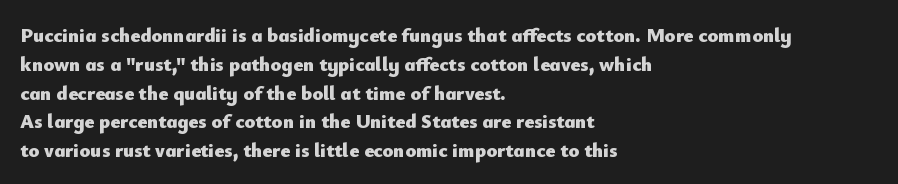
Line starts are locked; line ends wander. Bold? Absolutely — the strokes are thick and heavy. Nobody touched the tracking dial on this one. Bare-footed words on every line. These lines sit exactly where default settings would place them.
